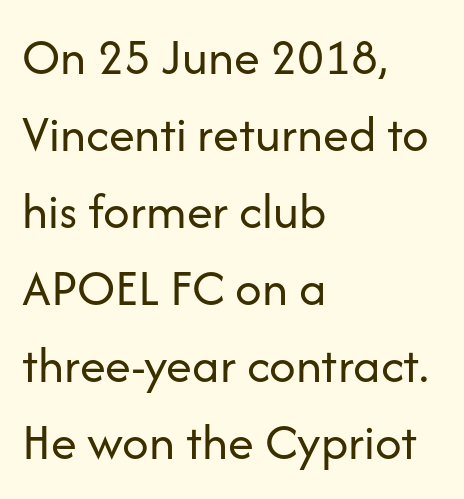
Every stem runs plumb, perpendicular to the baseline. Each stroke keeps to a modest, everyday thickness or less. The letterforms sit shoulder to shoulder at normal distance. The area under the type is left untouched. The passage shown is typed in a proportional face where columns would drift.
